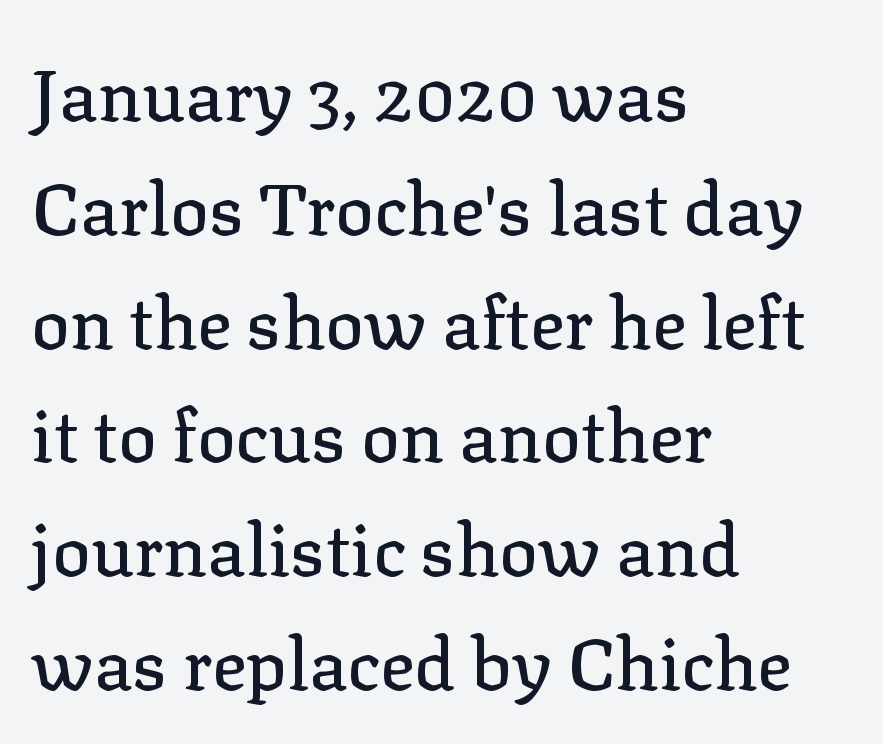
The image shows 72 px serif type, upright; set left-aligned, normal line spacing (1.58x), normal letter spacing, not underlined; low stroke contrast and a medium x-height.
